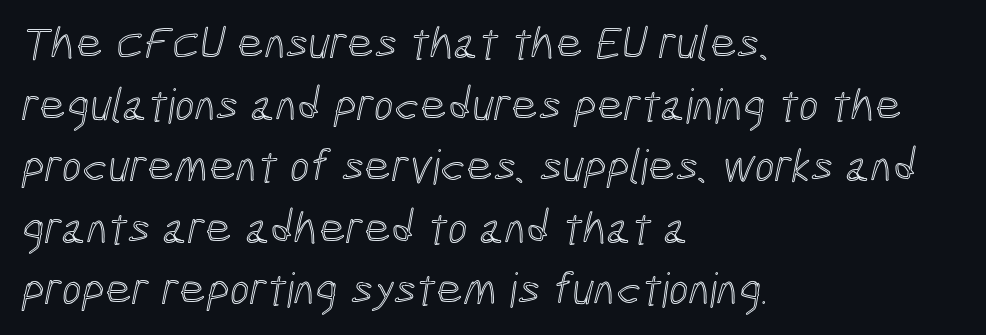
{"width": "condensed", "x_height": "medium", "monospaced": "no", "underline": "no", "align": "left", "line_spacing": "normal", "line_spacing_ratio": 1.31, "letter_spacing": "normal", "letter_spacing_em": 0.0, "glyph_px": 47}
